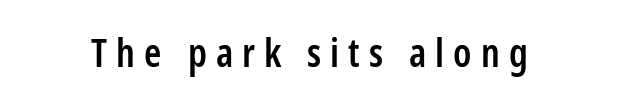
Do the characters align in a grid? No, the font is proportional. The typography opts for an upright posture over an oblique one. Substantial extra tracking has been applied to these lines. Every letter is mildly thick-stroked: semibold rather than bold.
